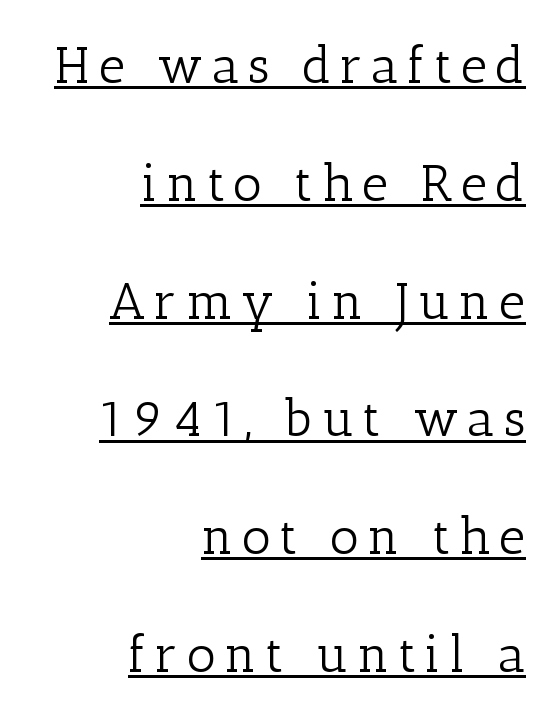
Q: Is the text bold? A: No.
Q: Is the text italic (slanted)? A: No, it is upright.
Q: Is the typeface a serif or a sans-serif typeface? A: Serif.
Q: Is the text underlined? A: Yes.
Q: How is the paragraph aligned? A: Right-aligned.
Q: Is the spacing between lines tight, normal or loose? A: Loose.
Q: Width (condensed, normal, or wide)? A: Normal.
Q: Stroke contrast? A: Low.
Q: x-height? A: Medium.
Q: Monospaced? A: No.
